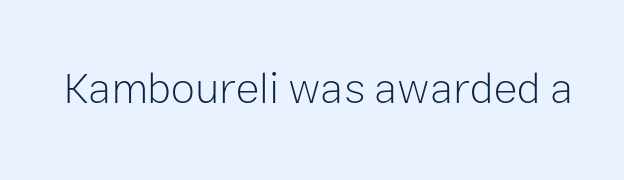
Q: Is the text bold? A: No.
Q: Is the text italic (slanted)? A: No, it is upright.
Q: Is the typeface a serif or a sans-serif typeface? A: Sans-serif.
Q: Is the text underlined? A: No.
Q: Is the spacing between letters normal or unusually wide? A: Normal.
Q: Width (condensed, normal, or wide)? A: Normal.
Q: Stroke contrast? A: Low.
Q: x-height? A: Medium.
Q: Monospaced? A: No.
